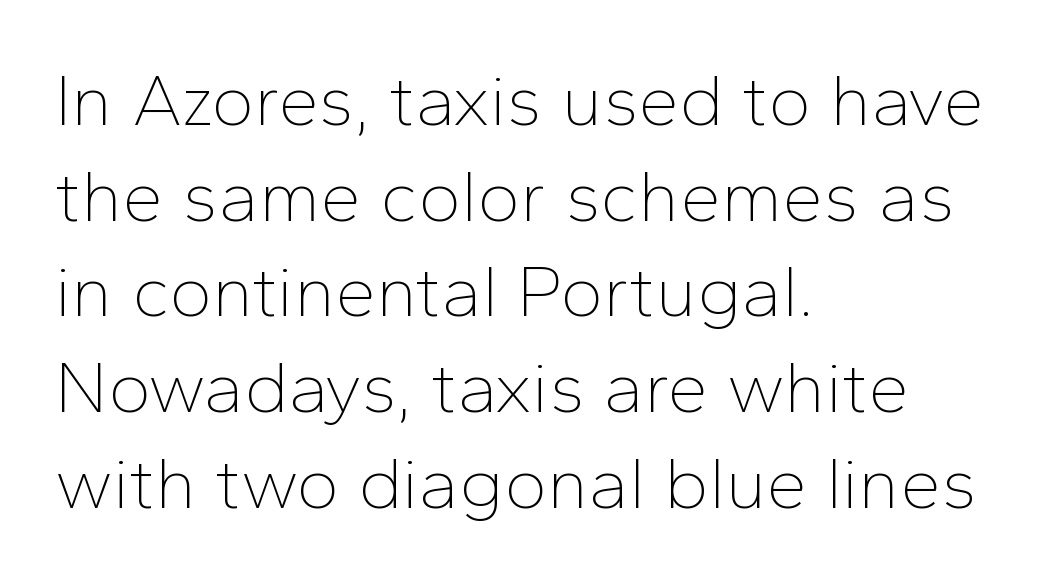
{"serif": "no", "italic": "no", "bold": "no", "weight": "thin", "width": "normal", "stroke_contrast": "low", "x_height": "medium", "monospaced": "no", "underline": "no", "align": "left", "line_spacing": "normal", "line_spacing_ratio": 1.31, "letter_spacing": "normal", "letter_spacing_em": 0.0, "glyph_px": 73}
